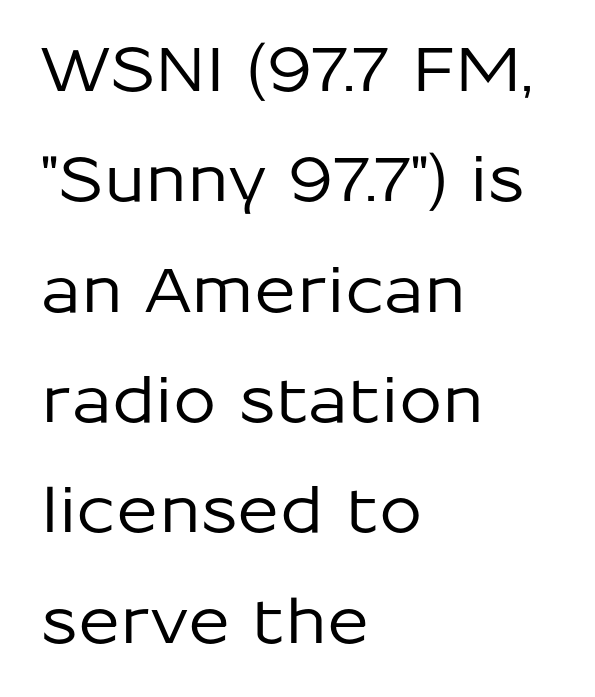
The font's upright variant was chosen for this text. Note the varied advance widths — an 'i' is clearly narrower than an 'm'. Any mark beneath the type? The region is blank. Where is the straight margin? On the left.
